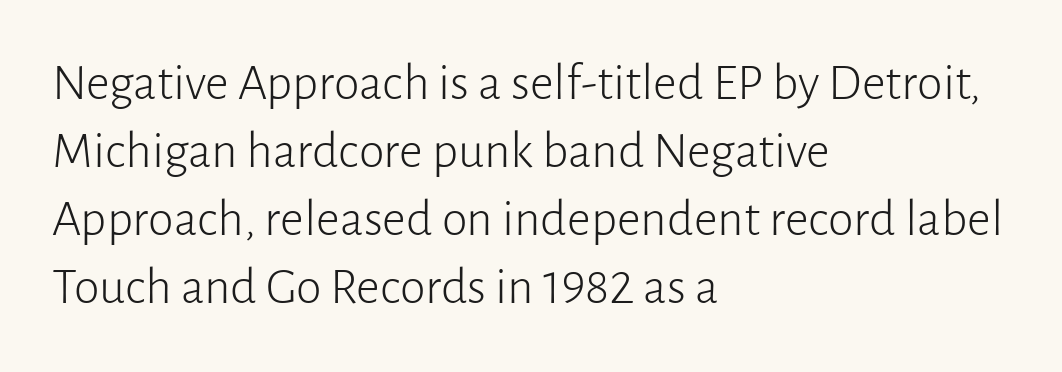
The space between consecutive lines is moderate. Does the type have serifs? No, each stem ends abruptly. Only glyphs here, with clear space below each row. What stands out about the letter spacing? Nothing — it is the standard amount. The strokes are not fattened; the text isn't bold. Quick note: not italic, upright.
